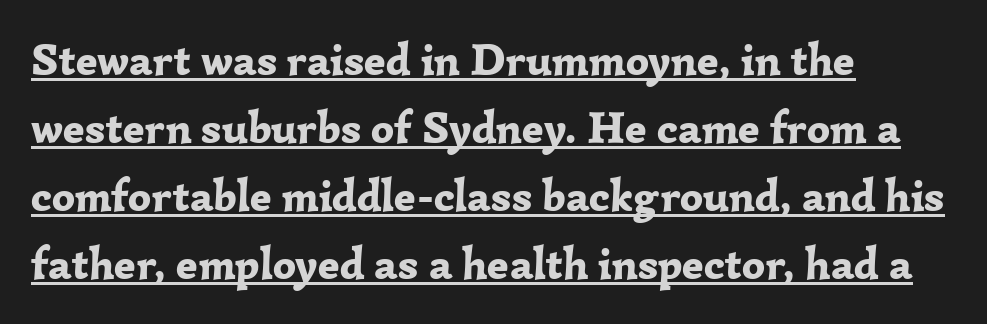
Q: Is the text bold? A: Yes.
Q: Is the text italic (slanted)? A: No, it is upright.
Q: Is the typeface a serif or a sans-serif typeface? A: Serif.
Q: Is the text underlined? A: Yes.
Q: How is the paragraph aligned? A: Left-aligned.
Q: Is the spacing between letters normal or unusually wide? A: Normal.
Q: Is the spacing between lines tight, normal or loose? A: Normal.
Q: Width (condensed, normal, or wide)? A: Normal.
Q: Stroke contrast? A: Low.
Q: x-height? A: Medium.
Q: Monospaced? A: No.
